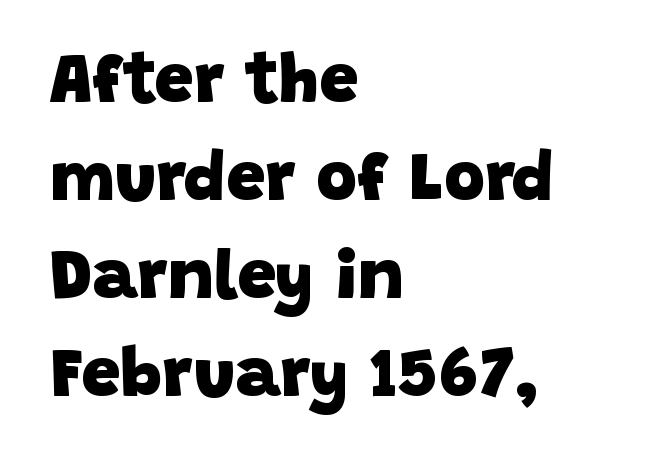
The image shows 70 px heavy sans-serif type; set left-aligned, normal line spacing (1.4x), normal letter spacing, not underlined; low stroke contrast and a large x-height.
